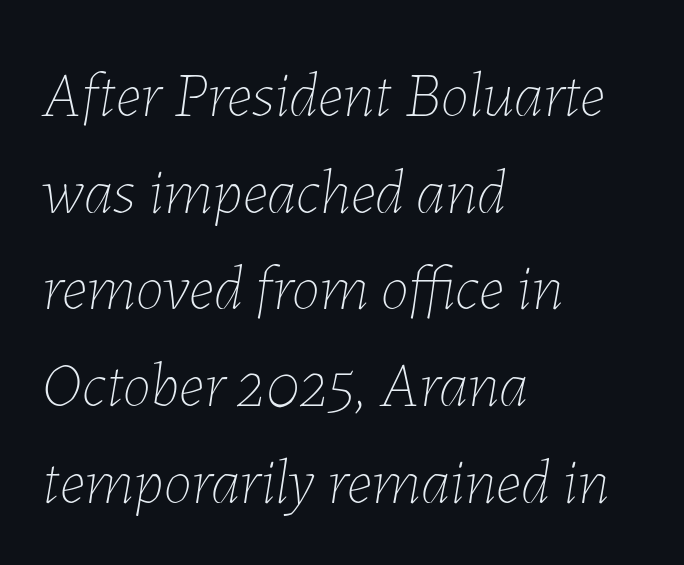
{"italic": "yes", "lean": "right", "slant_degrees": 7, "bold": "no", "weight": "thin", "width": "normal", "stroke_contrast": "low", "x_height": "medium", "monospaced": "no", "underline": "no", "align": "left", "line_spacing": "normal", "line_spacing_ratio": 1.51, "letter_spacing": "normal", "letter_spacing_em": 0.0, "glyph_px": 64}
